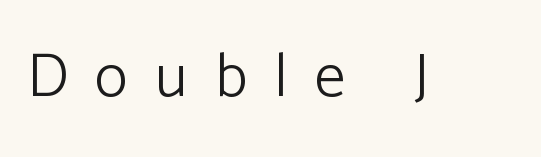
Q: Is the text bold? A: No.
Q: Is the text italic (slanted)? A: No, it is upright.
Q: Is the typeface a serif or a sans-serif typeface? A: Sans-serif.
Q: Is the text underlined? A: No.
Q: Is the spacing between letters normal or unusually wide? A: Unusually wide.
Q: Width (condensed, normal, or wide)? A: Normal.
Q: Stroke contrast? A: Low.
Q: x-height? A: Medium.
Q: Monospaced? A: No.
